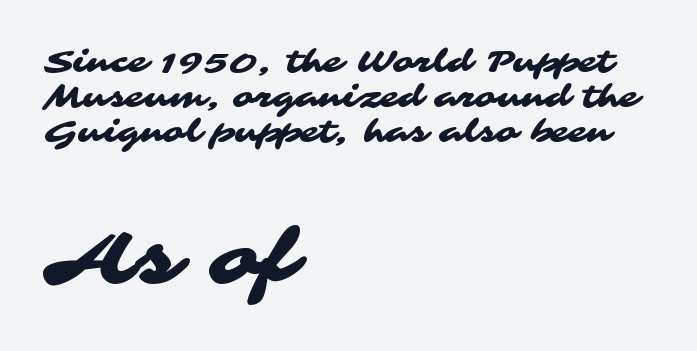
The image shows 77 px wide sans-serif type; set left-aligned, tight line spacing (1.13x), normal letter spacing, not underlined; the second (bottom) block is 2.48x larger; medium stroke contrast and a medium x-height.
